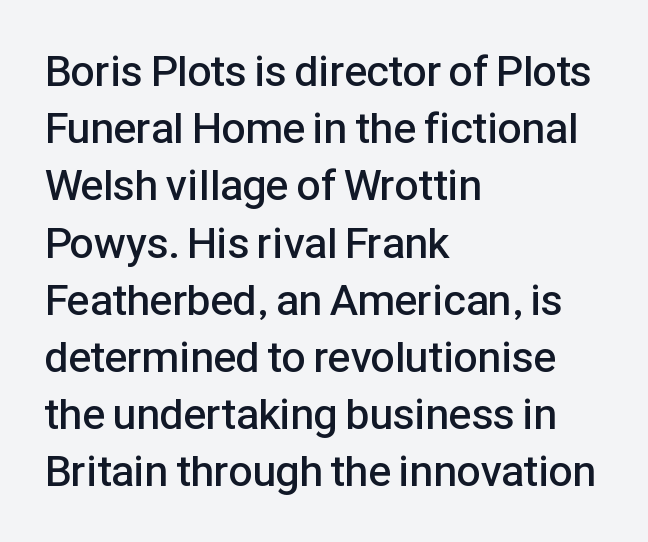
Evenly set lines give the paragraph a standard silhouette. These lines are composed in type without serifs. You could call the tracking neutral — neither tight nor loose. This is moderately heavy type, rendered in semibold. The face used here is proportionally spaced, like ordinary book or web type. Check the space under the baseline: it is left empty.
